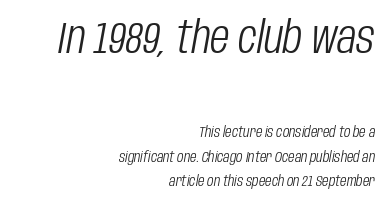
{"italic": "yes", "lean": "right", "slant_degrees": 10, "bold": "no", "weight": "light", "width": "condensed", "stroke_contrast": "low", "x_height": "large", "monospaced": "no", "underline": "no", "align": "right", "line_spacing": "normal", "line_spacing_ratio": 1.61, "letter_spacing": "normal", "letter_spacing_em": 0.0, "larger_block": "first", "size_ratio": 3.0, "glyph_px": 45}
